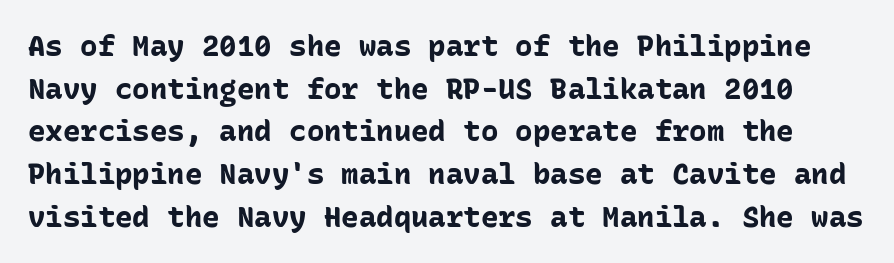
Q: Is the text bold? A: Yes.
Q: Is the text italic (slanted)? A: No, it is upright.
Q: Is the typeface a serif or a sans-serif typeface? A: Sans-serif.
Q: Is the text underlined? A: No.
Q: Is the spacing between letters normal or unusually wide? A: Normal.
Q: Is the spacing between lines tight, normal or loose? A: Normal.
Q: Width (condensed, normal, or wide)? A: Normal.
Q: Stroke contrast? A: Low.
Q: x-height? A: Medium.
Q: Monospaced? A: Yes.
